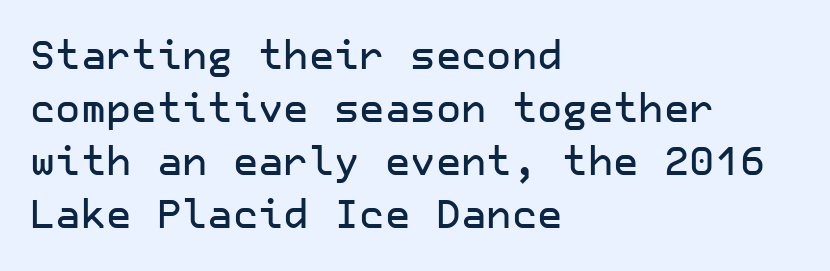
The image shows 39 px sans-serif type, upright; set left-aligned, normal line spacing (1.36x), normal letter spacing, not underlined; low stroke contrast and a medium x-height.
